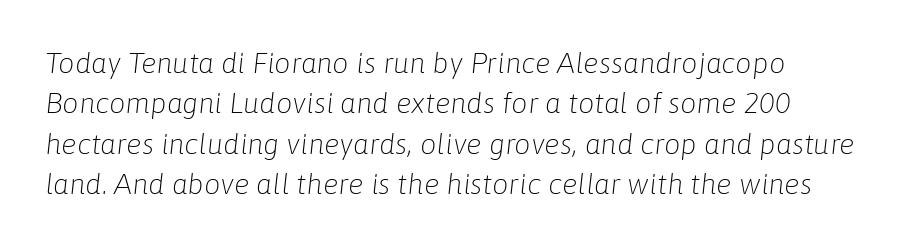
The image shows 29 px light type, italic (leaning right); set left-aligned, normal line spacing (1.39x), normal letter spacing, not underlined; low stroke contrast and a medium x-height.
